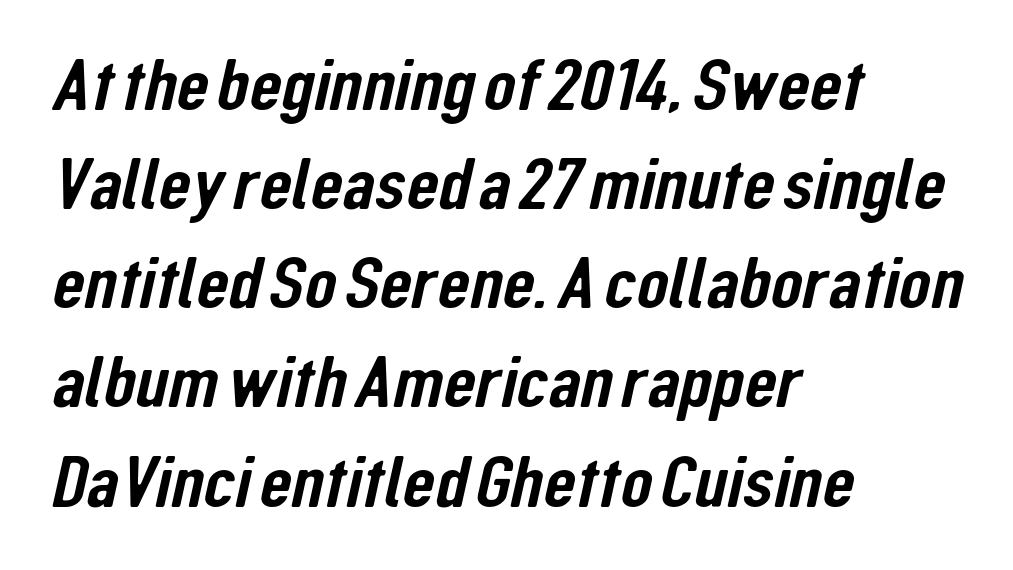
Q: Is the typeface a serif or a sans-serif typeface? A: Sans-serif.
Q: Is the text underlined? A: No.
Q: How is the paragraph aligned? A: Left-aligned.
Q: Is the spacing between letters normal or unusually wide? A: Normal.
Q: Is the spacing between lines tight, normal or loose? A: Normal.
Q: Width (condensed, normal, or wide)? A: Condensed.
Q: Stroke contrast? A: Low.
Q: x-height? A: Medium.
Q: Monospaced? A: No.
